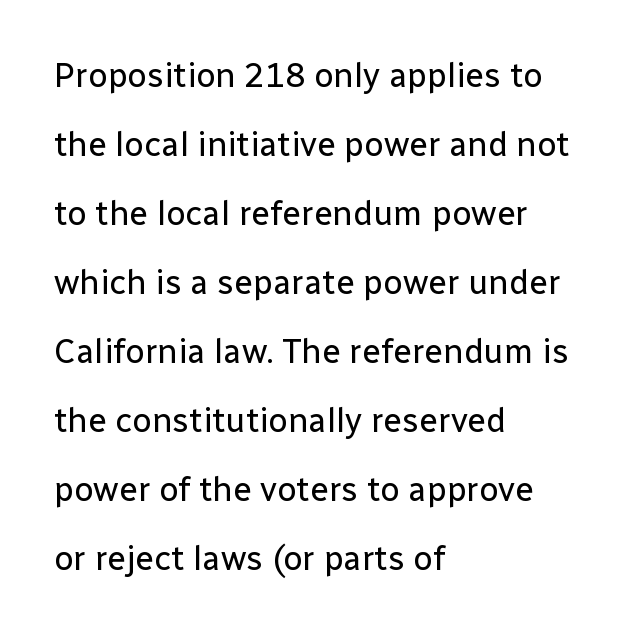
{"serif": "no", "italic": "no", "bold": "no", "weight": "regular", "width": "normal", "stroke_contrast": "low", "x_height": "medium", "monospaced": "no", "underline": "no", "align": "left", "line_spacing": "loose", "line_spacing_ratio": 2.03, "letter_spacing": "normal", "letter_spacing_em": 0.0, "glyph_px": 34}
